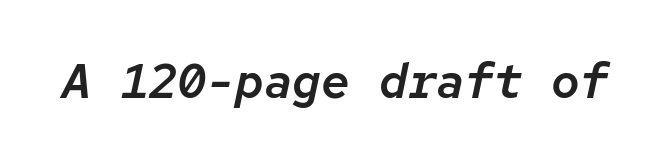
Q: Is the text italic (slanted)? A: Yes, it leans right by about 12 degrees.
Q: Is the text underlined? A: No.
Q: Is the spacing between letters normal or unusually wide? A: Normal.
Q: Width (condensed, normal, or wide)? A: Normal.
Q: Stroke contrast? A: Low.
Q: x-height? A: Medium.
Q: Monospaced? A: Yes.
